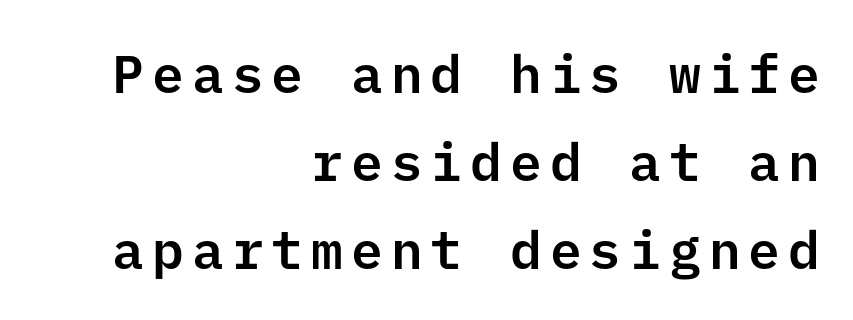
Q: Is the text italic (slanted)? A: No, it is upright.
Q: Is the typeface a serif or a sans-serif typeface? A: Sans-serif.
Q: Is the text underlined? A: No.
Q: How is the paragraph aligned? A: Right-aligned.
Q: Is the spacing between lines tight, normal or loose? A: Normal.
Q: Width (condensed, normal, or wide)? A: Normal.
Q: Stroke contrast? A: Low.
Q: x-height? A: Medium.
